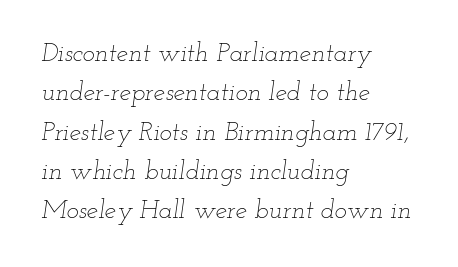
Bold? No — there's no thickening of the strokes. Is the type slanted? Yes — the strokes lean at a clear angle. The paragraph has a hard left edge and a soft right edge. The string is rendered with underlining switched off. The vertical gap from one line to the next is medium.
